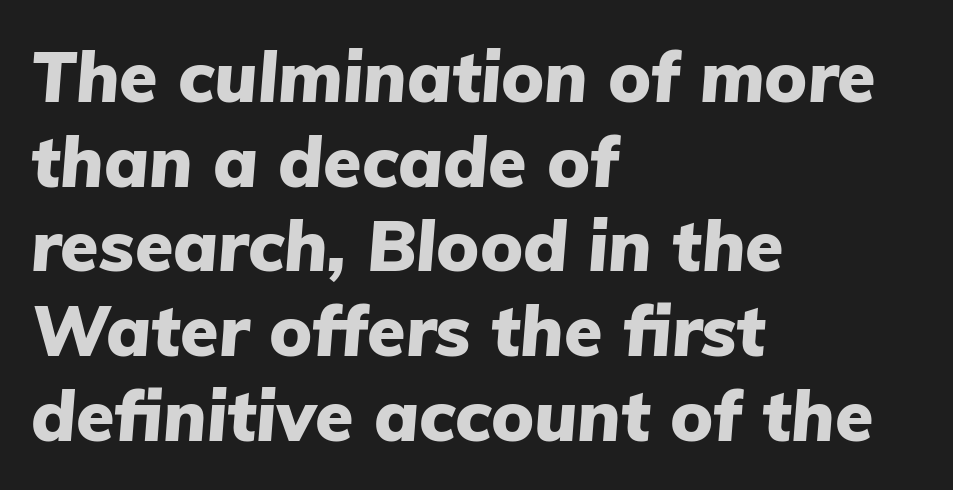
The image shows 70 px heavy type, italic (leaning right); set left-aligned, line spacing 1.21x, normal letter spacing, not underlined; low stroke contrast and a medium x-height.
